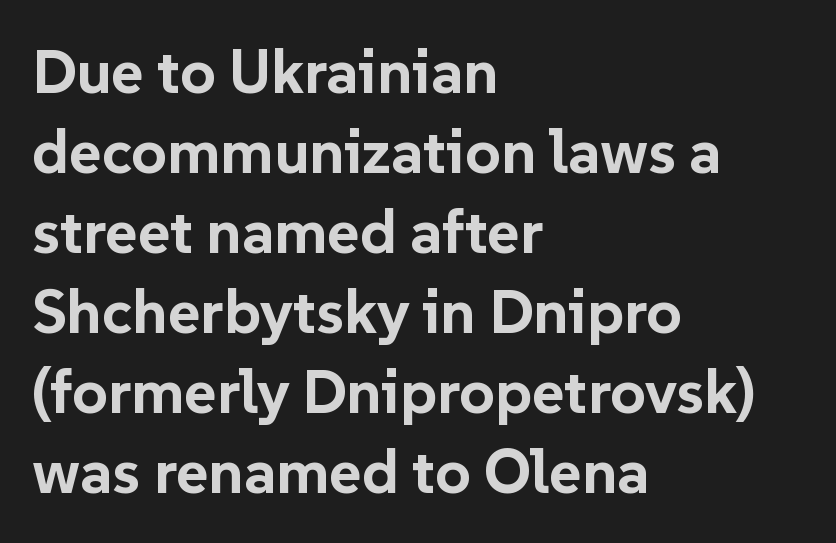
The image shows 62 px bold sans-serif type, upright; set left-aligned, normal line spacing (1.29x), normal letter spacing, not underlined; low stroke contrast and a medium x-height.
